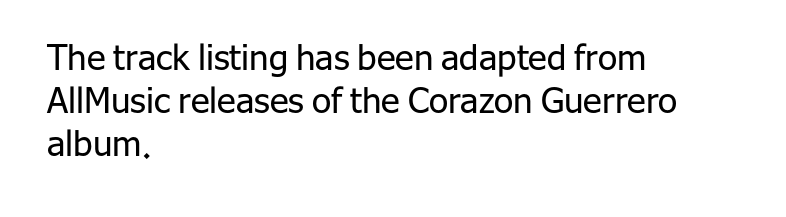
The face used here is rendered with its standard letterfit. The text block is weighted toward the left margin, trailing off unevenly rightward. Letters rest on an invisible, unmarked baseline. Nope, no serifs anywhere on these letters.
